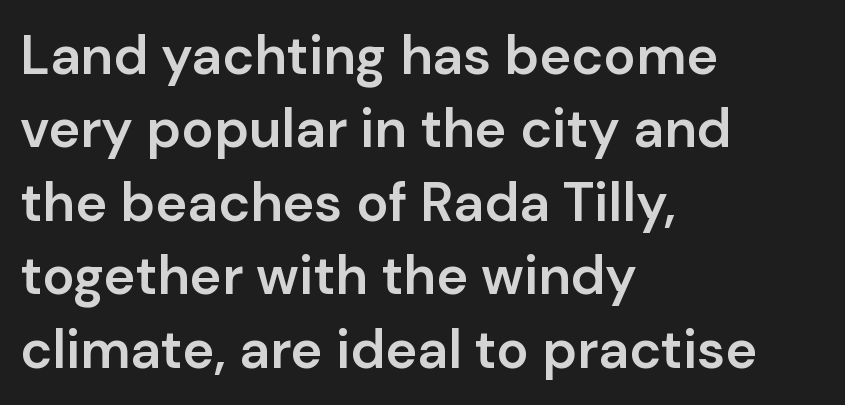
{"serif": "no", "italic": "no", "bold": "semi", "weight": "semibold", "width": "normal", "stroke_contrast": "low", "x_height": "medium", "monospaced": "no", "underline": "no", "align": "left", "line_spacing": "normal", "line_spacing_ratio": 1.36, "letter_spacing": "normal", "letter_spacing_em": 0.0, "glyph_px": 54}
